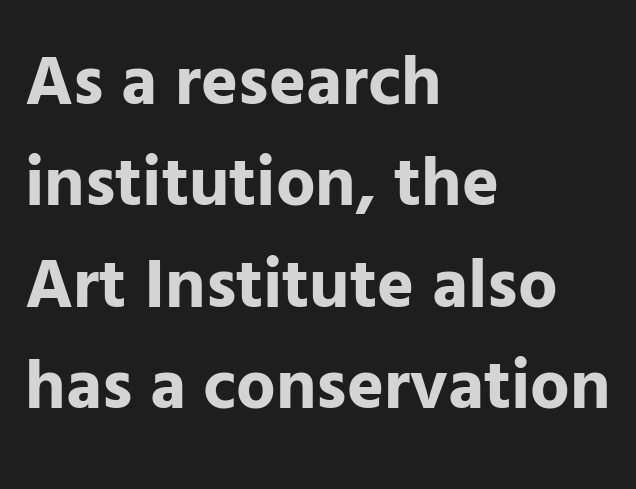
Horizontally, the lines are justified to the leading edge only. Descender tails drop into unmarked territory. Do the characters align in a grid? No, the font is proportional. How would I describe the line gaps? Plain and ordinary.
